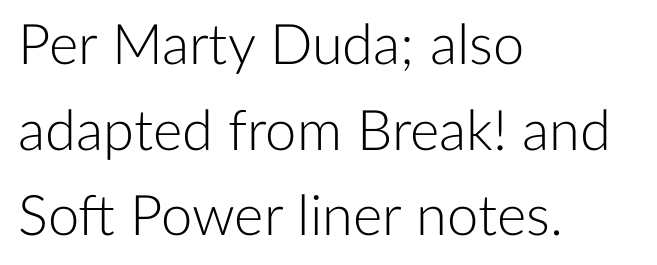
{"serif": "no", "italic": "no", "bold": "no", "weight": "light", "width": "normal", "stroke_contrast": "low", "x_height": "medium", "monospaced": "no", "underline": "no", "align": "left", "line_spacing": "normal", "line_spacing_ratio": 1.53, "letter_spacing": "normal", "letter_spacing_em": 0.0, "glyph_px": 56}
